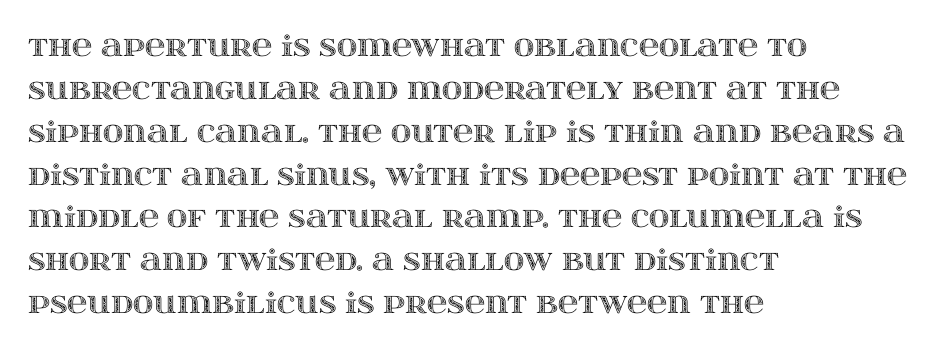
The rendering uses natural spacing where letterforms have individual widths. Does the copy run flush right? No — it runs flush left. The specimen reads as upright at a glance. The horizontal fit of the characters is conventional and even. Regarding leading, the lines here are spaced in the standard way. Underline: absent.
